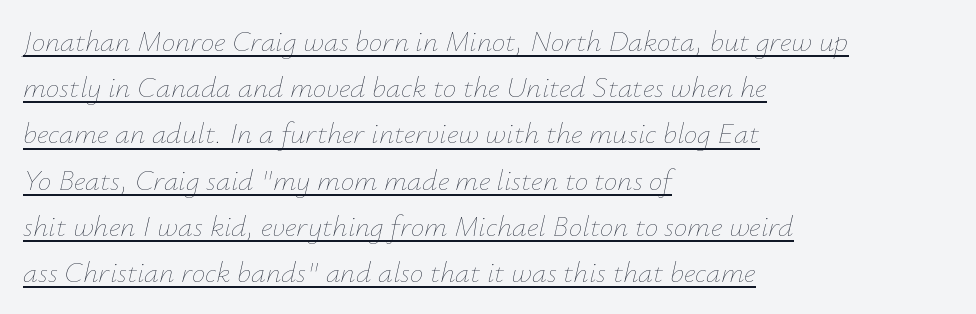
Nobody touched the tracking dial on this one. Reading down the column, the eye jumps a familiar distance to each next line. Notice how a bar underscores the lettering throughout. Is the block centered? No — it sits flush against the left margin. No chunkiness to these letters — they're not bold.
